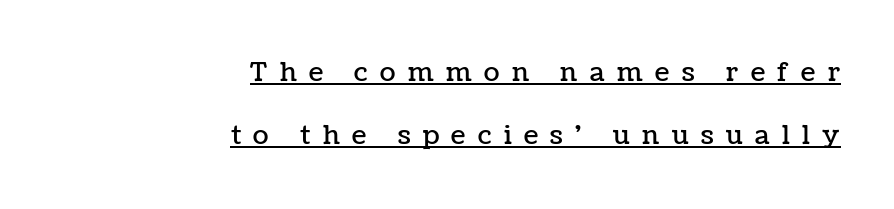
Inter-character spacing is expanded well beyond the font's built-in metrics. Tall strokes in this sample are plumb rather than angled. The leading is generous, giving the passage an open texture. Horizontally, the lines are justified to the trailing edge only. Every word sits above its own underline.
